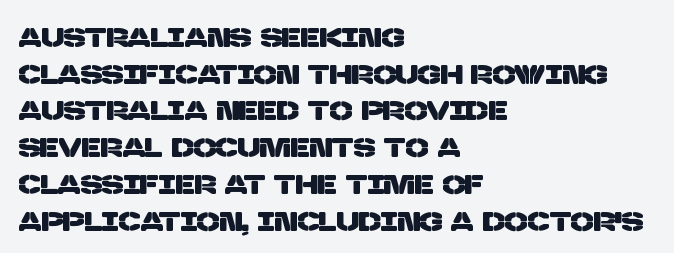
{"underline": "no", "align": "left", "line_spacing": "normal", "line_spacing_ratio": 1.36, "letter_spacing": "normal", "letter_spacing_em": 0.0, "glyph_px": 27}
